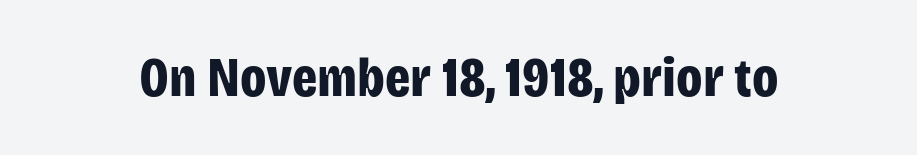
{"serif": "no", "italic": "no", "bold": "yes", "weight": "bold", "width": "condensed", "stroke_contrast": "low", "x_height": "large", "monospaced": "no", "underline": "no", "letter_spacing": "normal", "letter_spacing_em": 0.0, "glyph_px": 56}
